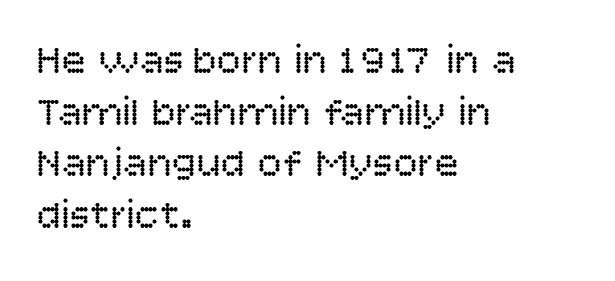
The image shows 41 px regular-weight sans-serif type, upright; set left-aligned, normal line spacing (1.26x), normal letter spacing, not underlined; low stroke contrast and a large x-height.
